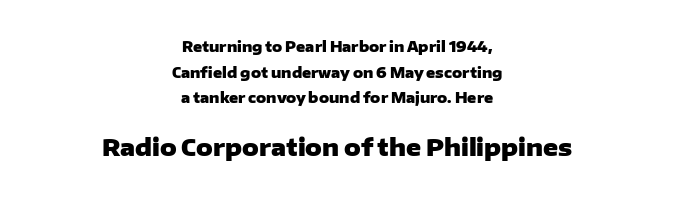
Summary of weight: heavy, a full bold. The area under the type is left untouched. The block sitting lower on the canvas is the one with enlarged characters. Nobody touched the tracking dial on this one. The typography opts for an upright posture over an oblique one.
